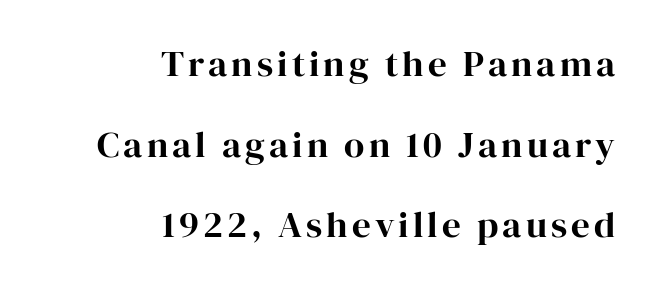
Q: Is the text italic (slanted)? A: No, it is upright.
Q: Is the typeface a serif or a sans-serif typeface? A: Serif.
Q: Is the text underlined? A: No.
Q: How is the paragraph aligned? A: Right-aligned.
Q: Is the spacing between lines tight, normal or loose? A: Loose.
Q: Width (condensed, normal, or wide)? A: Normal.
Q: Stroke contrast? A: High.
Q: x-height? A: Medium.
Q: Monospaced? A: No.
